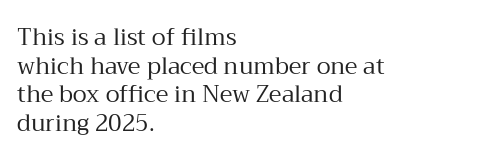
Q: Is the text bold? A: No.
Q: Is the text italic (slanted)? A: No, it is upright.
Q: Is the text underlined? A: No.
Q: How is the paragraph aligned? A: Left-aligned.
Q: Is the spacing between letters normal or unusually wide? A: Normal.
